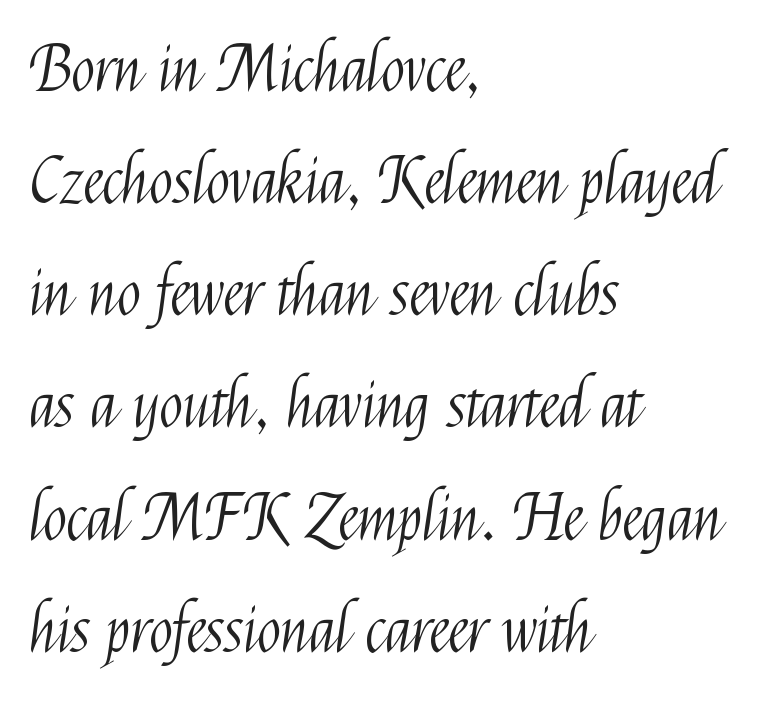
Q: Is the text bold? A: No.
Q: Is the text italic (slanted)? A: Yes.
Q: Is the typeface a serif or a sans-serif typeface? A: Sans-serif.
Q: Is the text underlined? A: No.
Q: How is the paragraph aligned? A: Left-aligned.
Q: Is the spacing between letters normal or unusually wide? A: Normal.
Q: Width (condensed, normal, or wide)? A: Condensed.
Q: Stroke contrast? A: Medium.
Q: x-height? A: Medium.
Q: Monospaced? A: No.
